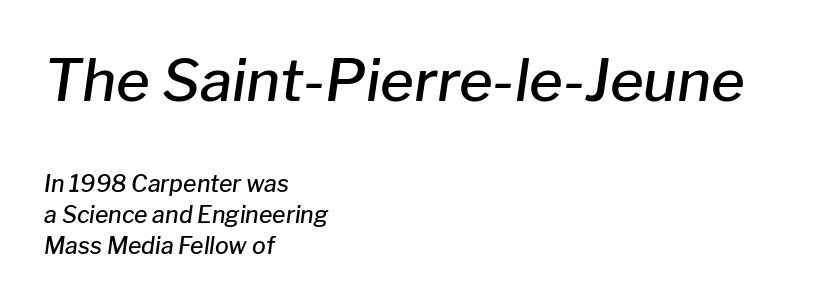
The image shows 58 px semibold type, italic (leaning right); set left-aligned, normal line spacing (1.35x), normal letter spacing, not underlined; the first (top) block is 2.52x larger; low stroke contrast and a medium x-height.
